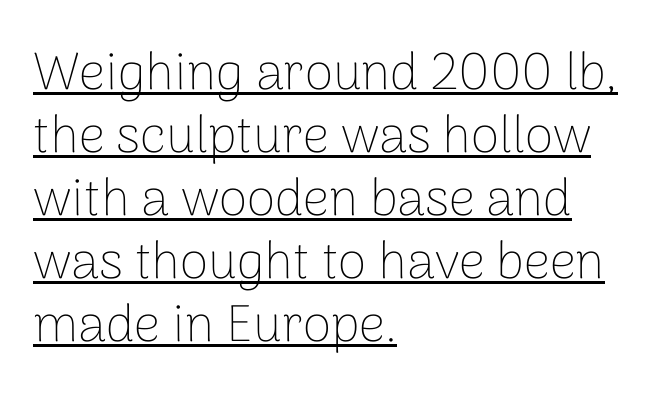
Weight: not bold — regular or lighter. When letters stand straight like this, we call the style roman or upright. Note: no serifs on the glyphs. A typographer would call this underscored text.
